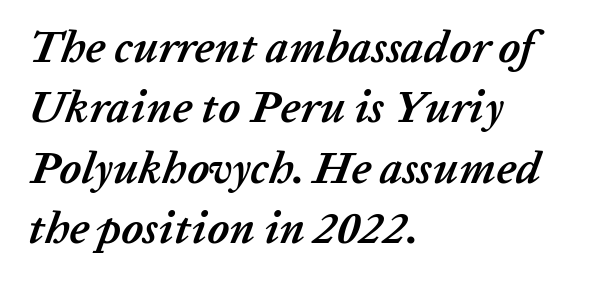
Proportional: the letters do not fall into vertical columns. This is oblique type, the kind used for emphasis or titles. Chunky letters — that's bold for sure. The space between consecutive lines is moderate. The ragged edge is on the right, which tells us the setting is flush left.
